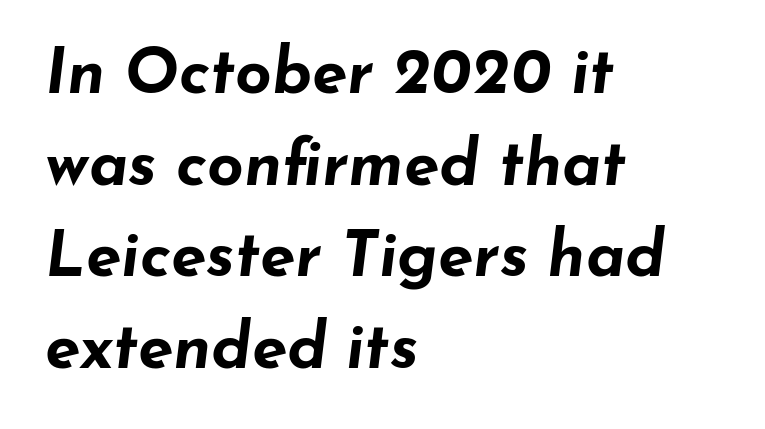
The image shows 64 px bold, wide type, italic (leaning right); set left-aligned, normal line spacing (1.43x), normal letter spacing, not underlined; low stroke contrast and a small x-height.
